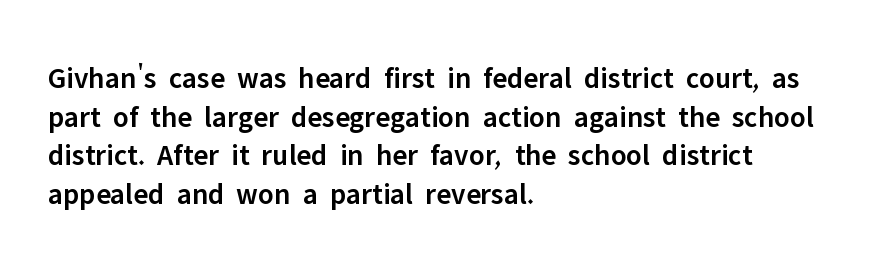
Horizontal alignment here is leftward, the default for most running prose. Observe the ordinary spacing: letters are neighbours, not strangers. This sample uses an upright cut, with every glyph sitting square on the baseline. Character widths vary here, with narrow letters taking less room than wide ones. These words are printed semibold, heavier than regular yet not bold.
